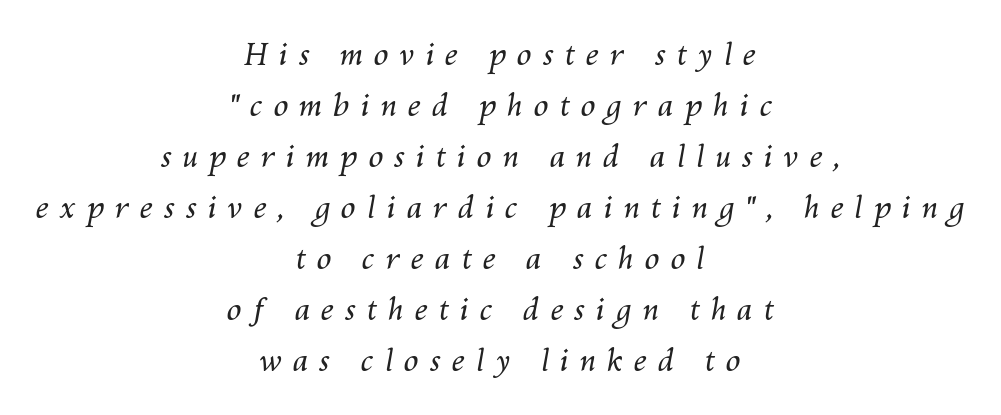
{"italic": "yes", "lean": "right", "slant_degrees": 10, "bold": "no", "weight": "regular", "width": "normal", "stroke_contrast": "medium", "x_height": "medium", "monospaced": "no", "underline": "no", "align": "center", "line_spacing": "normal", "line_spacing_ratio": 1.7, "letter_spacing": "wide", "letter_spacing_em": 0.36, "glyph_px": 30}
